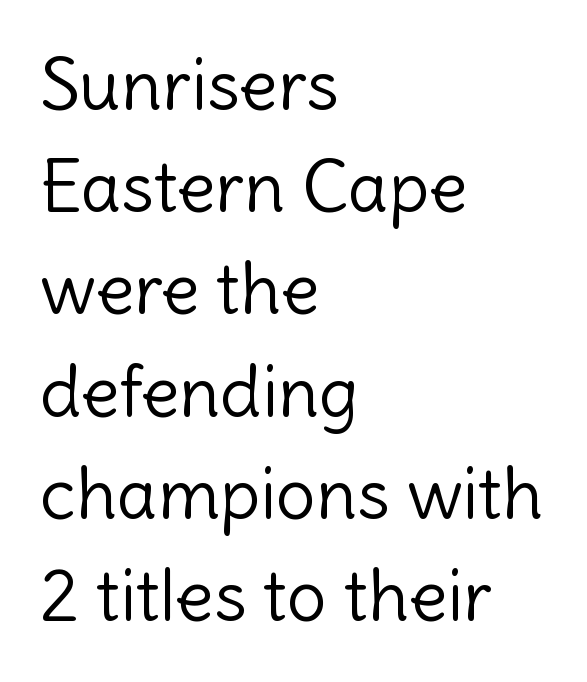
{"serif": "no", "italic": "no", "bold": "no", "weight": "light", "width": "normal", "x_height": "medium", "monospaced": "no", "underline": "no", "align": "left", "line_spacing": "normal", "line_spacing_ratio": 1.44, "letter_spacing": "normal", "letter_spacing_em": 0.0, "glyph_px": 71}
